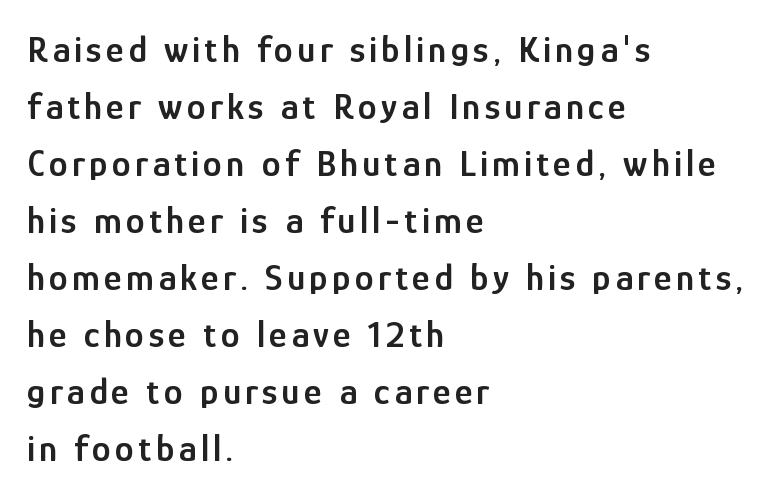
The image shows 38 px semibold, condensed sans-serif type, upright; set left-aligned, normal line spacing (1.5x), not underlined; low stroke contrast and a medium x-height.
